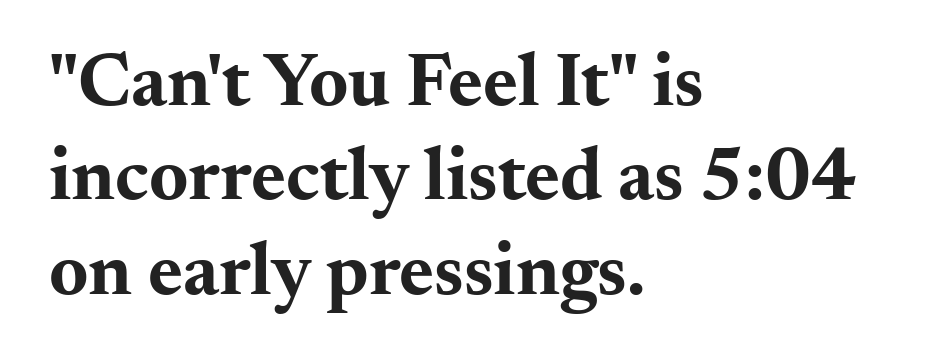
Q: Is the text bold? A: Yes.
Q: Is the text italic (slanted)? A: No, it is upright.
Q: Is the typeface a serif or a sans-serif typeface? A: Serif.
Q: Is the text underlined? A: No.
Q: How is the paragraph aligned? A: Left-aligned.
Q: Is the spacing between letters normal or unusually wide? A: Normal.
Q: Is the spacing between lines tight, normal or loose? A: Normal.
Q: Width (condensed, normal, or wide)? A: Wide.
Q: Stroke contrast? A: Medium.
Q: x-height? A: Small.
Q: Monospaced? A: No.
